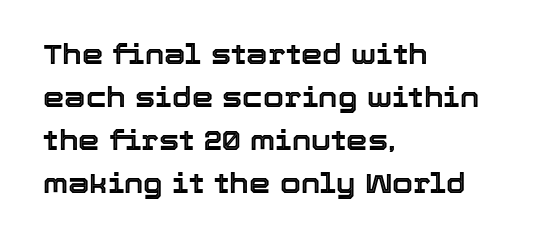
The image shows 27 px text type, upright; set left-aligned, normal line spacing (1.59x), normal letter spacing, not underlined.
